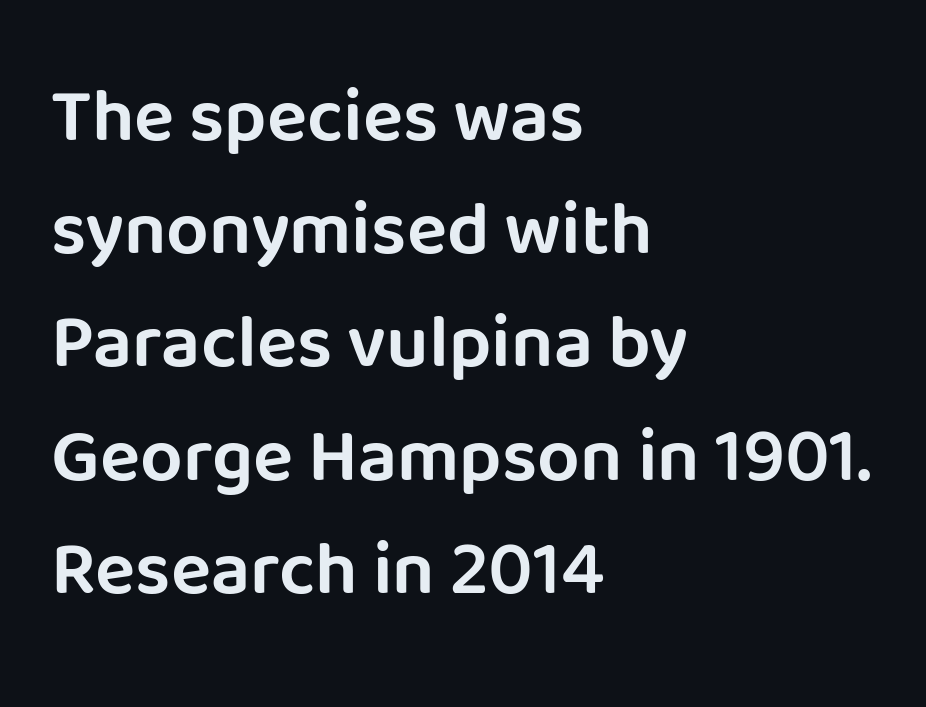
{"serif": "no", "italic": "no", "width": "normal", "stroke_contrast": "low", "x_height": "large", "monospaced": "no", "underline": "no", "align": "left", "line_spacing": "normal", "line_spacing_ratio": 1.51, "letter_spacing": "normal", "letter_spacing_em": 0.0, "glyph_px": 75}
